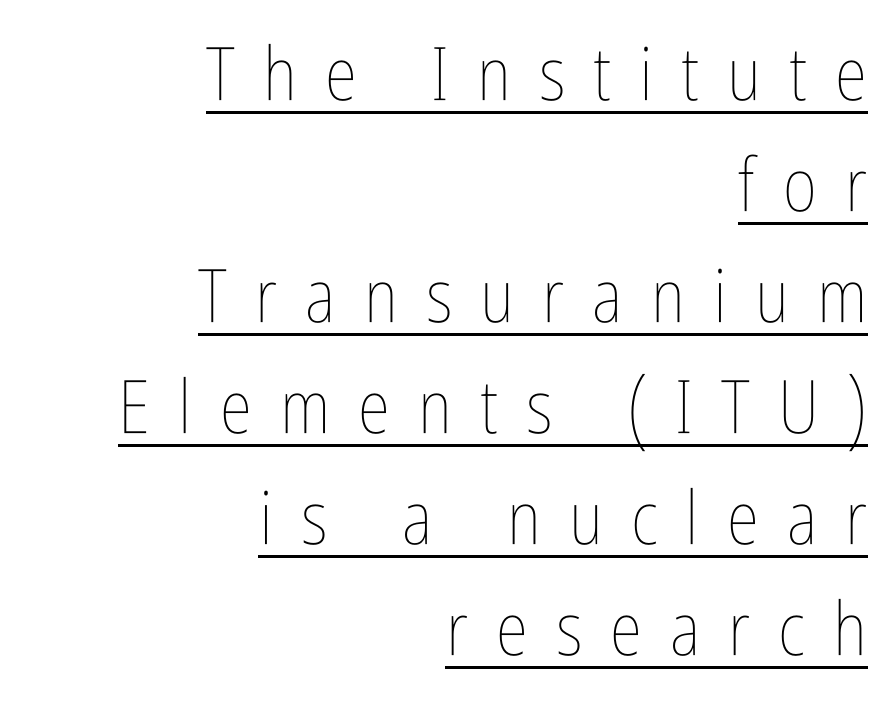
{"italic": "no", "bold": "no", "weight": "thin", "width": "condensed", "stroke_contrast": "low", "x_height": "medium", "monospaced": "no", "underline": "yes", "align": "right", "line_spacing": "normal", "line_spacing_ratio": 1.5, "letter_spacing": "wide", "letter_spacing_em": 0.38, "glyph_px": 74}
